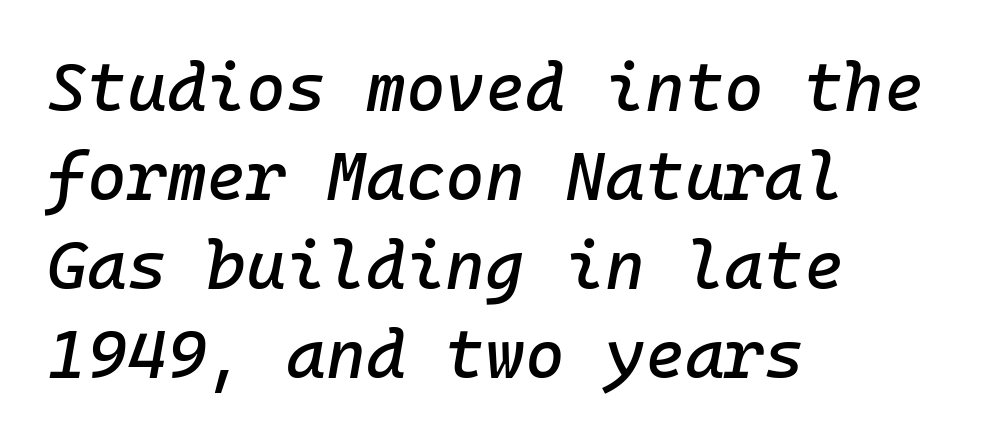
{"italic": "yes", "lean": "right", "slant_degrees": 10, "width": "normal", "stroke_contrast": "low", "x_height": "medium", "monospaced": "yes", "underline": "no", "align": "left", "line_spacing": "normal", "line_spacing_ratio": 1.31, "letter_spacing": "normal", "letter_spacing_em": 0.0, "glyph_px": 68}
